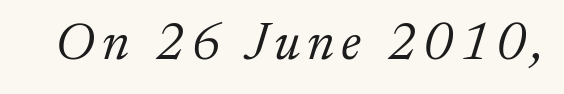
Type style note: has serifs. Do the characters align in a grid? No, the font is proportional. Clear beneath every line of the passage. A light-to-regular cut is what we see here.
